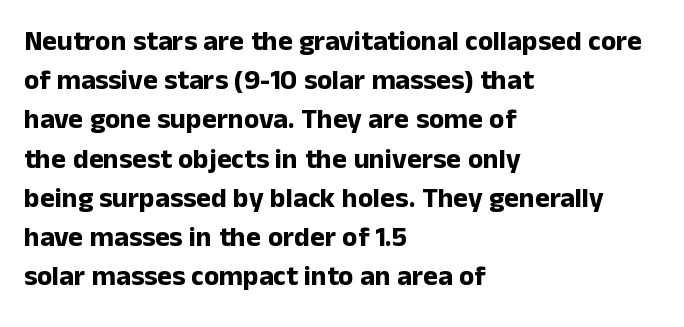
Q: Is the text bold? A: Yes.
Q: Is the text italic (slanted)? A: No, it is upright.
Q: Is the typeface a serif or a sans-serif typeface? A: Sans-serif.
Q: Is the text underlined? A: No.
Q: How is the paragraph aligned? A: Left-aligned.
Q: Is the spacing between letters normal or unusually wide? A: Normal.
Q: Is the spacing between lines tight, normal or loose? A: Normal.
Q: Width (condensed, normal, or wide)? A: Normal.
Q: Stroke contrast? A: Low.
Q: x-height? A: Medium.
Q: Monospaced? A: No.
